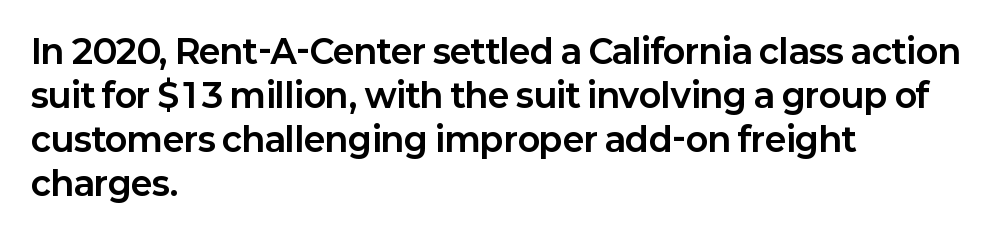
Q: Is the text bold? A: Yes.
Q: Is the text italic (slanted)? A: No, it is upright.
Q: Is the typeface a serif or a sans-serif typeface? A: Sans-serif.
Q: Is the text underlined? A: No.
Q: How is the paragraph aligned? A: Left-aligned.
Q: Is the spacing between letters normal or unusually wide? A: Normal.
Q: Is the spacing between lines tight, normal or loose? A: Normal.
Q: Width (condensed, normal, or wide)? A: Normal.
Q: Stroke contrast? A: Low.
Q: x-height? A: Medium.
Q: Monospaced? A: No.
